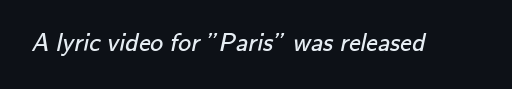
Vertical stems look standard width or narrower in stroke. Unmarked baselines from the first word to the last. There is no visible air inserted between adjacent glyphs.
